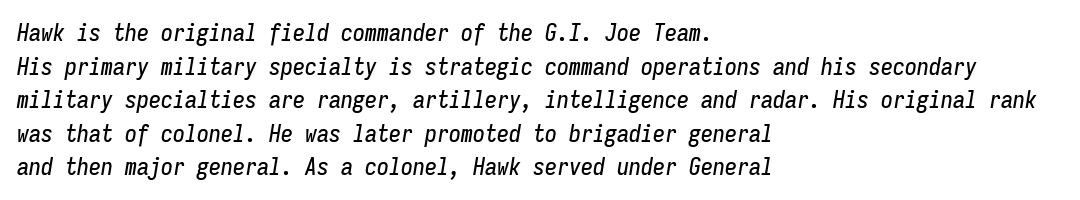
Beneath every word, the page is bare. The gaps between neighbouring characters are ordinary and unremarkable. Horizontal bands of white between lines are of average thickness. Style check: oblique. Notice how the passage keeps a crisp vertical edge on the left only.
